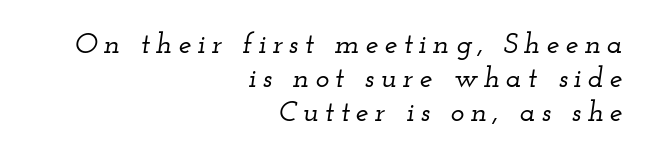
The words here are not underlined. If you drew a line through each stem, it would be angled. Casual observation: everything's shoved over to the right. Do the characters align in a grid? No, the font is proportional. This sample uses a serif face.
